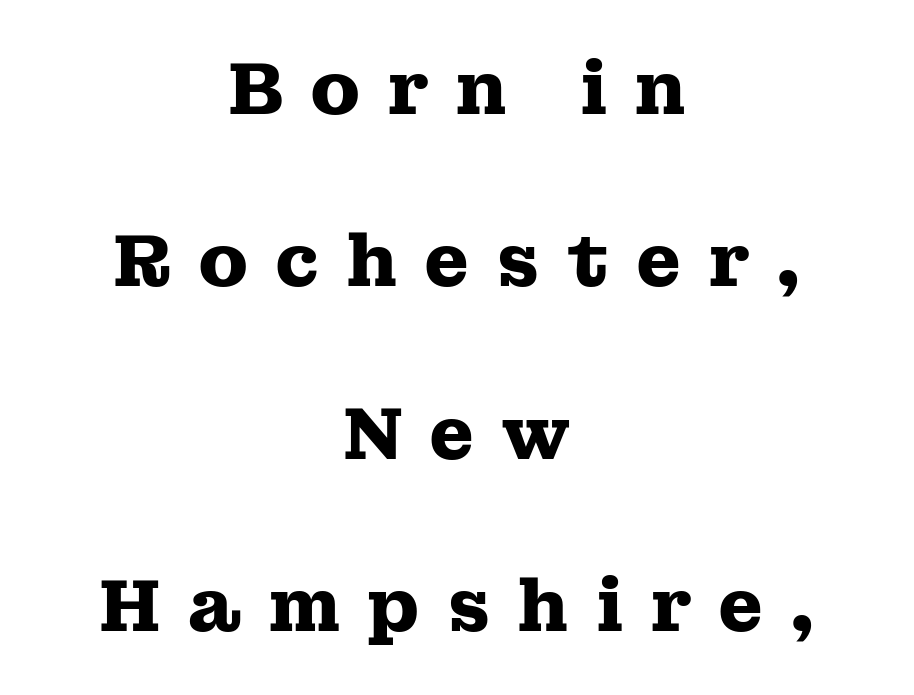
Q: Is the text bold? A: Yes.
Q: Is the text italic (slanted)? A: No, it is upright.
Q: Is the typeface a serif or a sans-serif typeface? A: Serif.
Q: Is the text underlined? A: No.
Q: How is the paragraph aligned? A: Centered.
Q: Is the spacing between letters normal or unusually wide? A: Unusually wide.
Q: Is the spacing between lines tight, normal or loose? A: Loose.
Q: Width (condensed, normal, or wide)? A: Wide.
Q: Stroke contrast? A: Medium.
Q: x-height? A: Medium.
Q: Monospaced? A: No.
